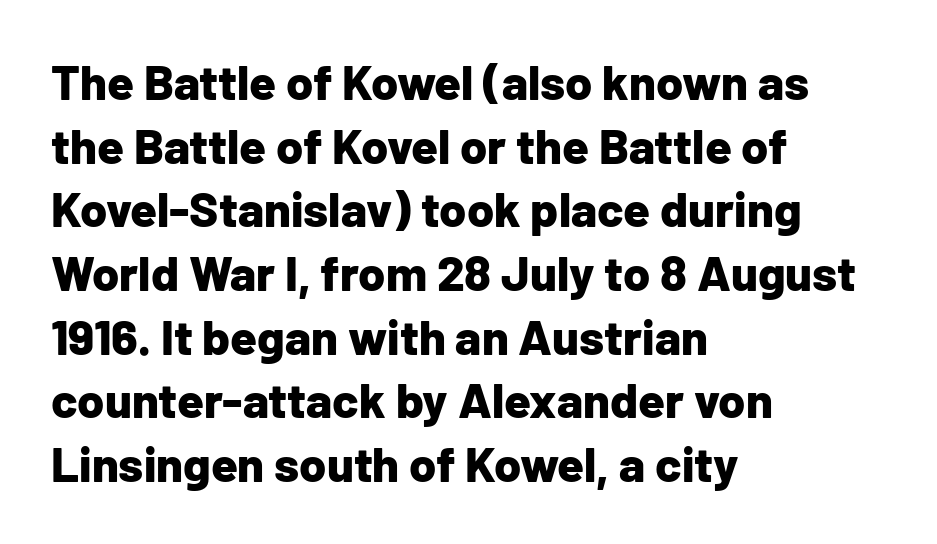
{"serif": "no", "italic": "no", "bold": "yes", "weight": "bold", "width": "normal", "stroke_contrast": "low", "x_height": "medium", "monospaced": "no", "underline": "no", "align": "left", "line_spacing": "normal", "line_spacing_ratio": 1.3, "letter_spacing": "normal", "letter_spacing_em": 0.0, "glyph_px": 49}
